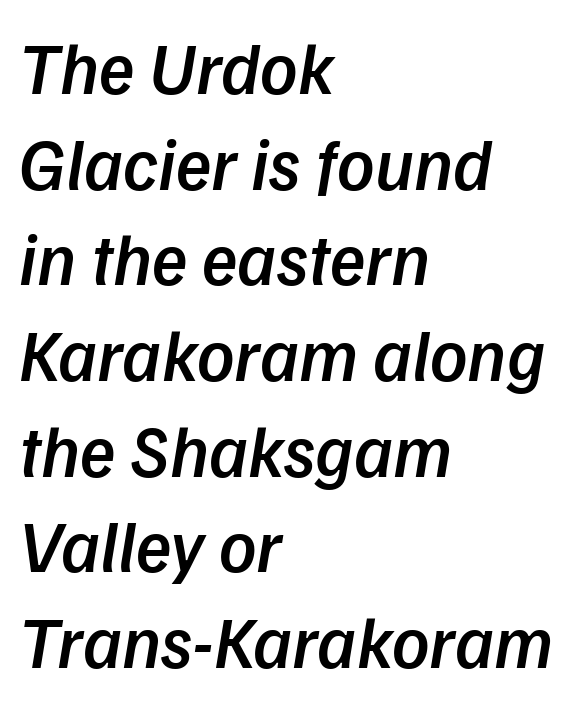
How are the letters spaced? Ordinarily, with no added tracking. There's an unmistakable incline to the writing here. Compared with typical paragraphs, the rows here are spaced about the same. This rendering uses left alignment, leaving the right contour irregular.
